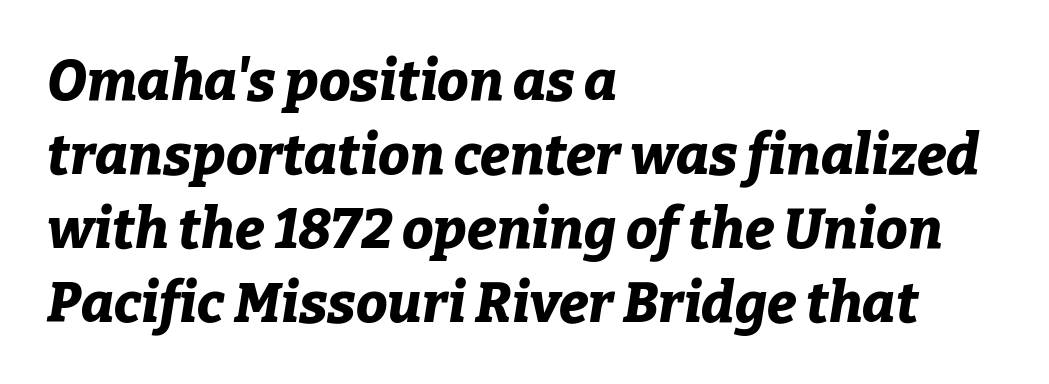
The image shows 56 px bold type, italic (leaning right); set left-aligned, normal line spacing (1.32x), normal letter spacing, not underlined; low stroke contrast and a medium x-height.
